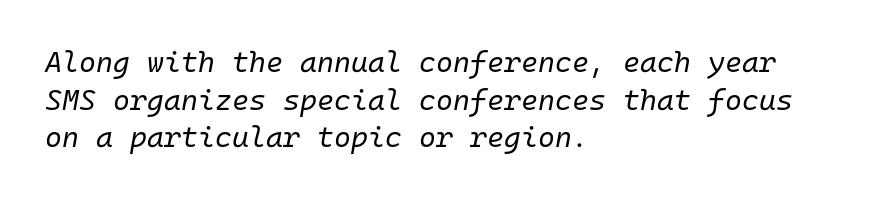
The image shows 29 px regular-weight type, italic (leaning right), monospaced; set left-aligned, normal line spacing (1.3x), normal letter spacing, not underlined; low stroke contrast and a medium x-height.
